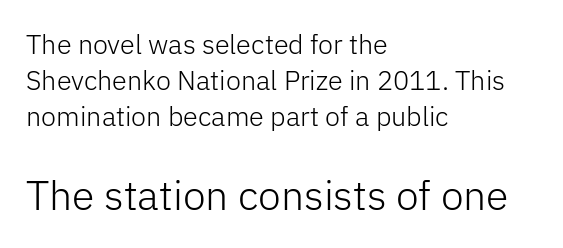
Each line starts at the same left margin while the right side varies. This layout puts the modest block above and the oversized block below. The rendering shows plain stroke endings on the letterforms — a sans-serif design. Italic: no, the glyphs are upright roman. A light-to-regular cut is what we see here. The gaps between neighbouring characters are ordinary and unremarkable.
